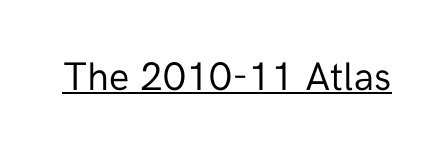
Q: Is the text bold? A: No.
Q: Is the text italic (slanted)? A: No, it is upright.
Q: Is the typeface a serif or a sans-serif typeface? A: Sans-serif.
Q: Is the text underlined? A: Yes.
Q: Is the spacing between letters normal or unusually wide? A: Normal.
Q: Width (condensed, normal, or wide)? A: Normal.
Q: Stroke contrast? A: Low.
Q: x-height? A: Medium.
Q: Monospaced? A: No.
